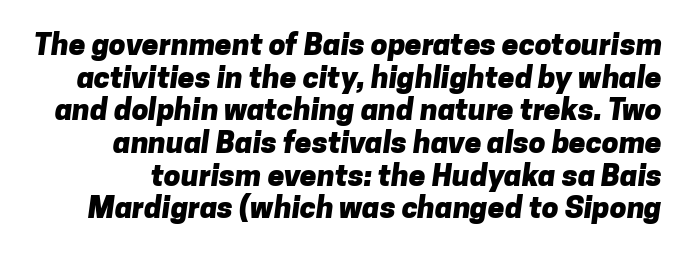
Q: Is the text bold? A: Yes.
Q: Is the typeface a serif or a sans-serif typeface? A: Sans-serif.
Q: Is the text underlined? A: No.
Q: Is the spacing between letters normal or unusually wide? A: Normal.
Q: Is the spacing between lines tight, normal or loose? A: Tight.
Q: Width (condensed, normal, or wide)? A: Normal.
Q: Stroke contrast? A: Low.
Q: x-height? A: Medium.
Q: Monospaced? A: No.
